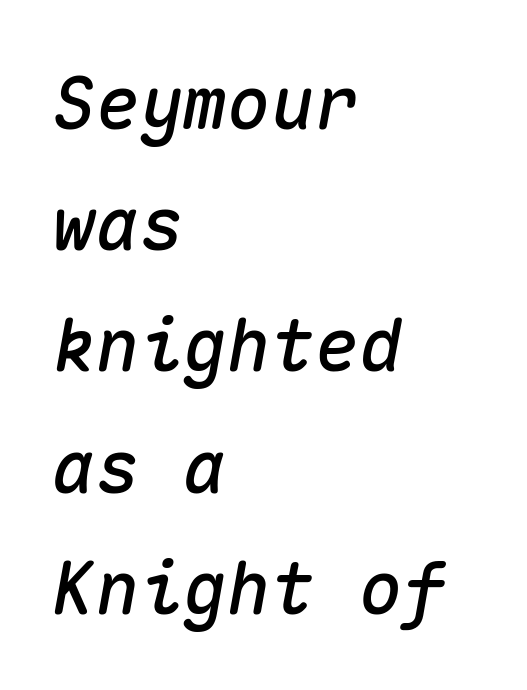
The image shows 73 px text type, italic (leaning right), monospaced; set left-aligned, normal line spacing (1.66x), normal letter spacing, not underlined; medium stroke contrast and a medium x-height.
